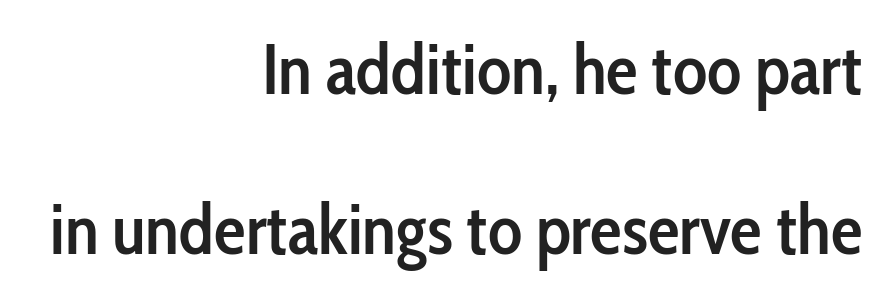
{"serif": "no", "italic": "no", "bold": "semi", "weight": "semibold", "width": "condensed", "stroke_contrast": "low", "x_height": "medium", "monospaced": "no", "underline": "no", "align": "right", "line_spacing": "loose", "line_spacing_ratio": 2.25, "letter_spacing": "normal", "letter_spacing_em": 0.0, "glyph_px": 71}
